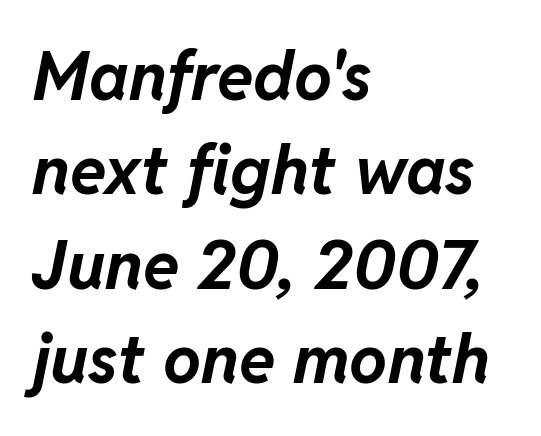
The image shows 67 px bold type, italic (leaning right); set left-aligned, normal line spacing (1.41x), normal letter spacing, not underlined; low stroke contrast and a medium x-height.
